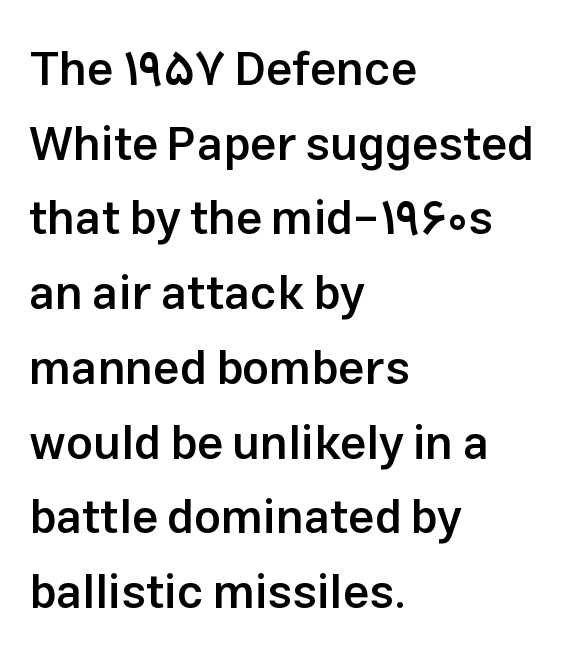
If you drew a ruler down the left edge, every line would touch it. A semibold gives these letters moderate extra thickness, short of bold. The foot of each line stays bare and open. Every stem runs plumb, perpendicular to the baseline. The rendering uses natural spacing where letterforms have individual widths. The passage shown stacks its lines at a standard gap.
